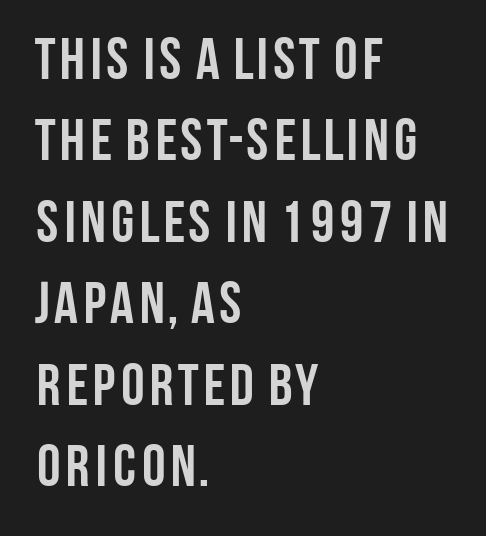
The image shows 59 px semibold, condensed sans-serif type, upright; set left-aligned, normal line spacing (1.38x), normal letter spacing, not underlined; low stroke contrast and a large x-height.
